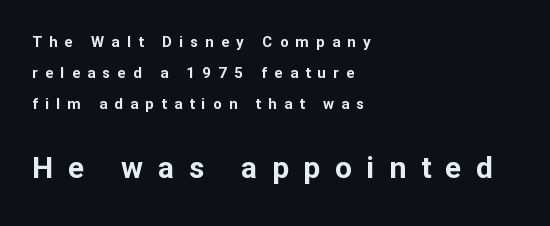
Proportional: the letters do not fall into vertical columns. The type sits square on the baseline with zero lean. The lines are quadded left. Rows of type keep a wide berth in the vertical direction. The characters display no serif detailing; their extremities are plain. The passage shown begins with its smaller block and ends with its larger one.
